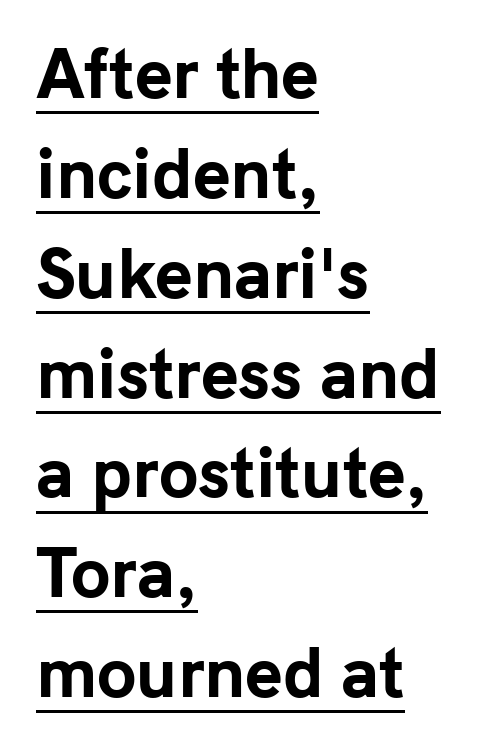
{"serif": "no", "italic": "no", "bold": "yes", "weight": "bold", "width": "normal", "stroke_contrast": "low", "x_height": "medium", "monospaced": "no", "underline": "yes", "align": "left", "line_spacing": "normal", "line_spacing_ratio": 1.56, "letter_spacing": "normal", "letter_spacing_em": 0.0, "glyph_px": 64}
